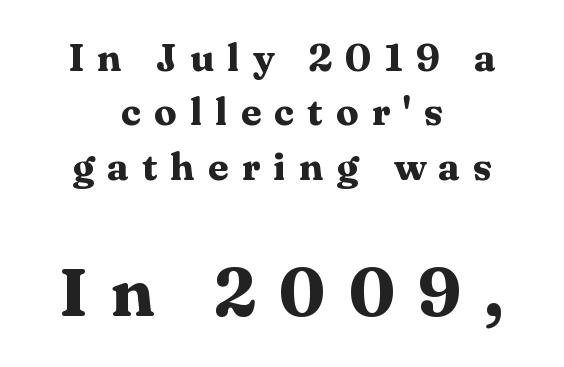
{"serif": "yes", "italic": "no", "bold": "yes", "weight": "heavy", "width": "wide", "stroke_contrast": "medium", "x_height": "medium", "monospaced": "no", "underline": "no", "align": "center", "line_spacing": "normal", "line_spacing_ratio": 1.43, "letter_spacing": "wide", "letter_spacing_em": 0.34, "larger_block": "second", "size_ratio": 1.76, "glyph_px": 67}
